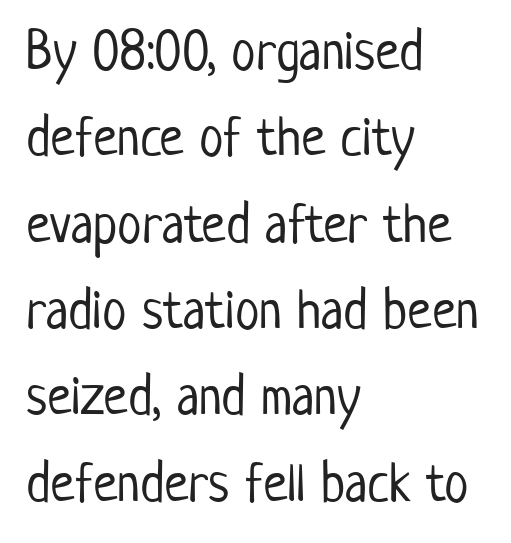
{"serif": "no", "italic": "no", "bold": "no", "weight": "light", "width": "condensed", "stroke_contrast": "low", "x_height": "medium", "monospaced": "no", "underline": "no", "align": "left", "line_spacing": "normal", "line_spacing_ratio": 1.57, "letter_spacing": "normal", "letter_spacing_em": 0.0, "glyph_px": 55}
